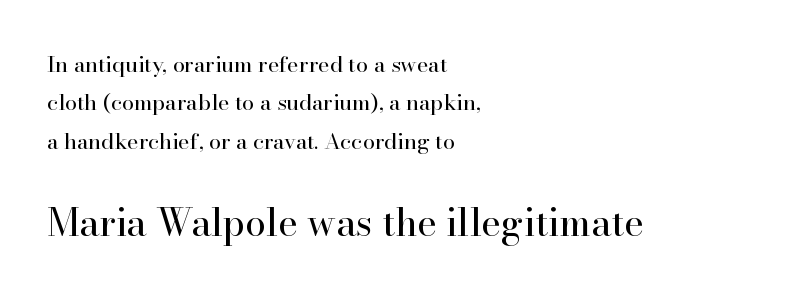
{"serif": "yes", "italic": "no", "bold": "no", "weight": "regular", "width": "normal", "stroke_contrast": "high", "x_height": "small", "monospaced": "no", "underline": "no", "align": "left", "line_spacing_ratio": 1.75, "letter_spacing": "normal", "letter_spacing_em": 0.0, "larger_block": "second", "size_ratio": 1.73, "glyph_px": 38}
